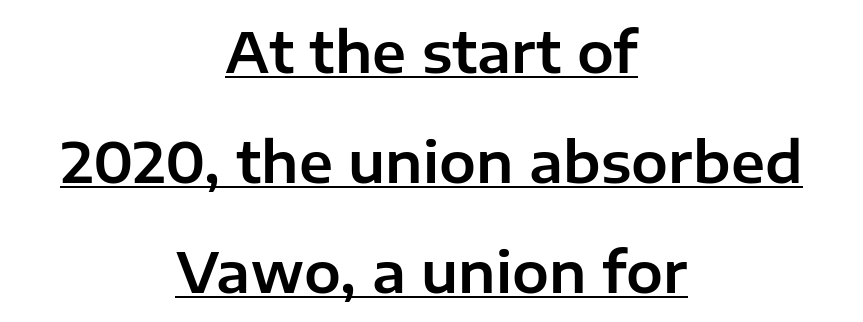
Q: Is the text italic (slanted)? A: No, it is upright.
Q: Is the typeface a serif or a sans-serif typeface? A: Sans-serif.
Q: Is the text underlined? A: Yes.
Q: How is the paragraph aligned? A: Centered.
Q: Is the spacing between letters normal or unusually wide? A: Normal.
Q: Is the spacing between lines tight, normal or loose? A: Loose.
Q: Width (condensed, normal, or wide)? A: Normal.
Q: Stroke contrast? A: Low.
Q: x-height? A: Medium.
Q: Monospaced? A: No.
